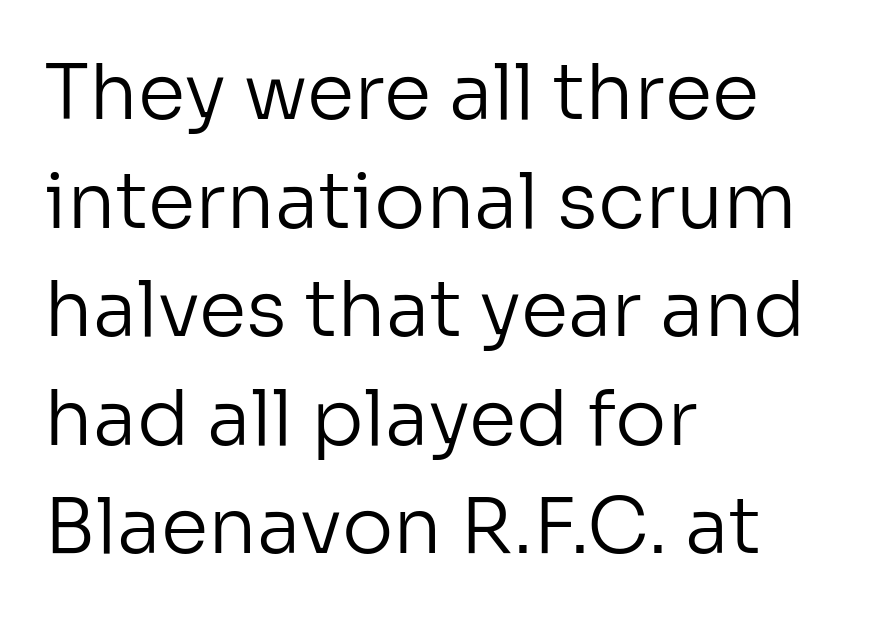
Q: Is the text bold? A: No.
Q: Is the text italic (slanted)? A: No, it is upright.
Q: Is the typeface a serif or a sans-serif typeface? A: Sans-serif.
Q: Is the text underlined? A: No.
Q: How is the paragraph aligned? A: Left-aligned.
Q: Is the spacing between letters normal or unusually wide? A: Normal.
Q: Is the spacing between lines tight, normal or loose? A: Normal.
Q: Width (condensed, normal, or wide)? A: Normal.
Q: Stroke contrast? A: Low.
Q: x-height? A: Medium.
Q: Monospaced? A: No.
